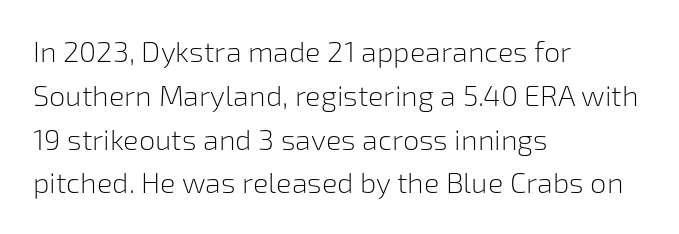
{"serif": "no", "italic": "no", "bold": "no", "weight": "light", "width": "normal", "stroke_contrast": "low", "x_height": "medium", "monospaced": "no", "underline": "no", "align": "left", "line_spacing": "normal", "line_spacing_ratio": 1.51, "letter_spacing": "normal", "letter_spacing_em": 0.0, "glyph_px": 29}
